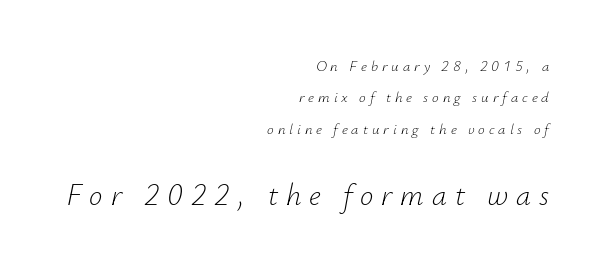
Q: Is the text bold? A: No.
Q: Is the text italic (slanted)? A: Yes, it leans right by about 12 degrees.
Q: Is the text underlined? A: No.
Q: How is the paragraph aligned? A: Right-aligned.
Q: Is the spacing between letters normal or unusually wide? A: Unusually wide.
Q: Is the spacing between lines tight, normal or loose? A: Loose.
Q: Which block of text is set in a larger size, the first (top) or the second (bottom)? A: The second (bottom) one.
Q: Width (condensed, normal, or wide)? A: Normal.
Q: Stroke contrast? A: Low.
Q: x-height? A: Small.
Q: Monospaced? A: No.
